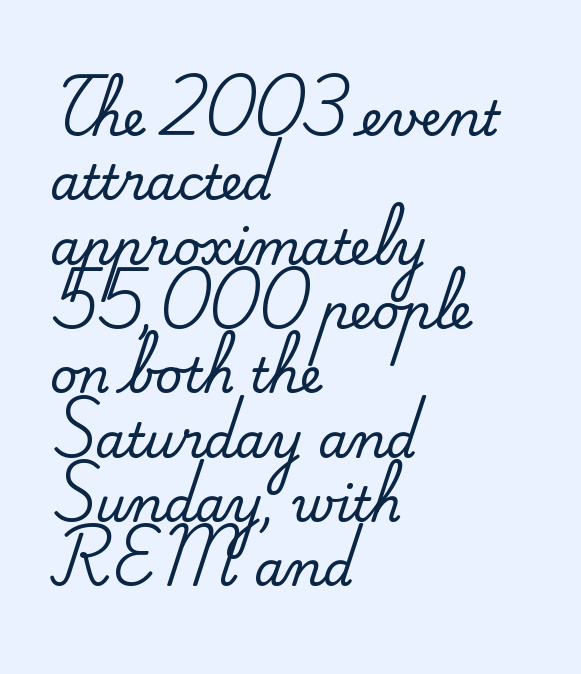
Q: Is the text italic (slanted)? A: Yes.
Q: Is the typeface a serif or a sans-serif typeface? A: Serif.
Q: Is the text underlined? A: No.
Q: How is the paragraph aligned? A: Left-aligned.
Q: Is the spacing between letters normal or unusually wide? A: Normal.
Q: Is the spacing between lines tight, normal or loose? A: Normal.
Q: Width (condensed, normal, or wide)? A: Normal.
Q: Stroke contrast? A: Medium.
Q: x-height? A: Small.
Q: Monospaced? A: No.
